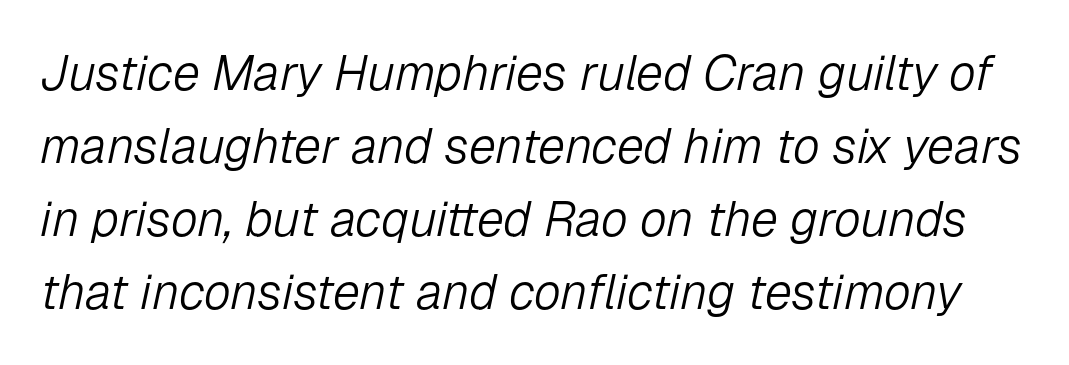
Counters stay open thanks to moderate or lighter strokes. Glyph-to-glyph distance matches everyday printed text. Do the characters align in a grid? No, the font is proportional. The space between consecutive lines is moderate. Quick note: italic. The string is rendered with underlining switched off.
